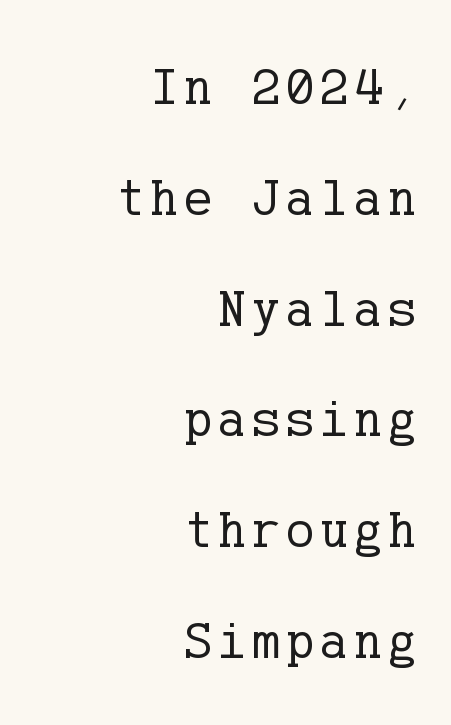
Q: Is the text bold? A: No.
Q: Is the text italic (slanted)? A: No, it is upright.
Q: Is the typeface a serif or a sans-serif typeface? A: Serif.
Q: Is the text underlined? A: No.
Q: How is the paragraph aligned? A: Right-aligned.
Q: Is the spacing between lines tight, normal or loose? A: Loose.
Q: Width (condensed, normal, or wide)? A: Normal.
Q: Stroke contrast? A: Low.
Q: x-height? A: Medium.
